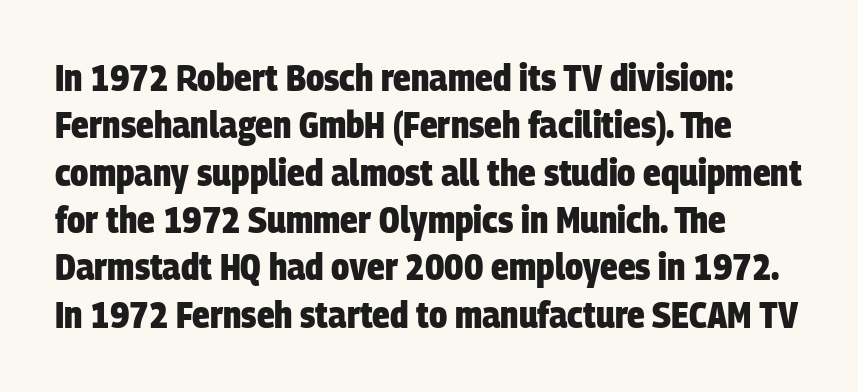
The letterforms sit shoulder to shoulder at normal distance. Line starts are locked; line ends wander. Successive baselines arrive at the customary interval. Is this a fixed-width face? No — the glyphs have proportional, varying widths. The sample has been set heavy, in full bold. Classification — sans serif.
